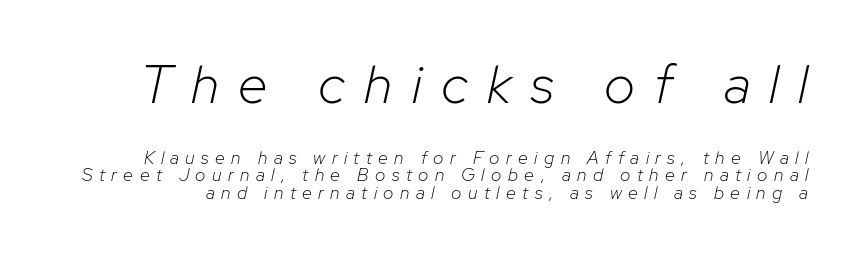
Q: Is the text bold? A: No.
Q: Is the text italic (slanted)? A: Yes, it leans right by about 12 degrees.
Q: Is the text underlined? A: No.
Q: Is the spacing between letters normal or unusually wide? A: Unusually wide.
Q: Is the spacing between lines tight, normal or loose? A: Tight.
Q: Which block of text is set in a larger size, the first (top) or the second (bottom)? A: The first (top) one.
Q: Width (condensed, normal, or wide)? A: Normal.
Q: Stroke contrast? A: Low.
Q: x-height? A: Medium.
Q: Monospaced? A: No.
